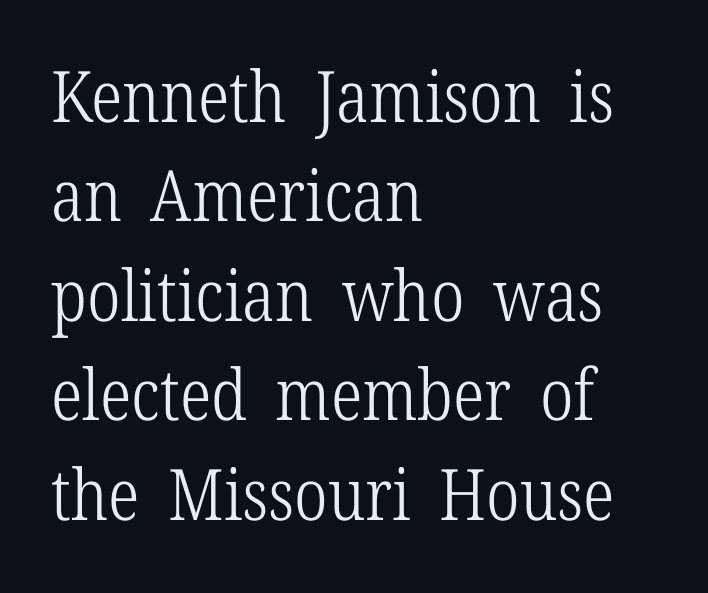
The image shows 71 px light, condensed serif type, upright; set left-aligned, normal line spacing (1.4x), normal letter spacing, not underlined; low stroke contrast and a medium x-height.
